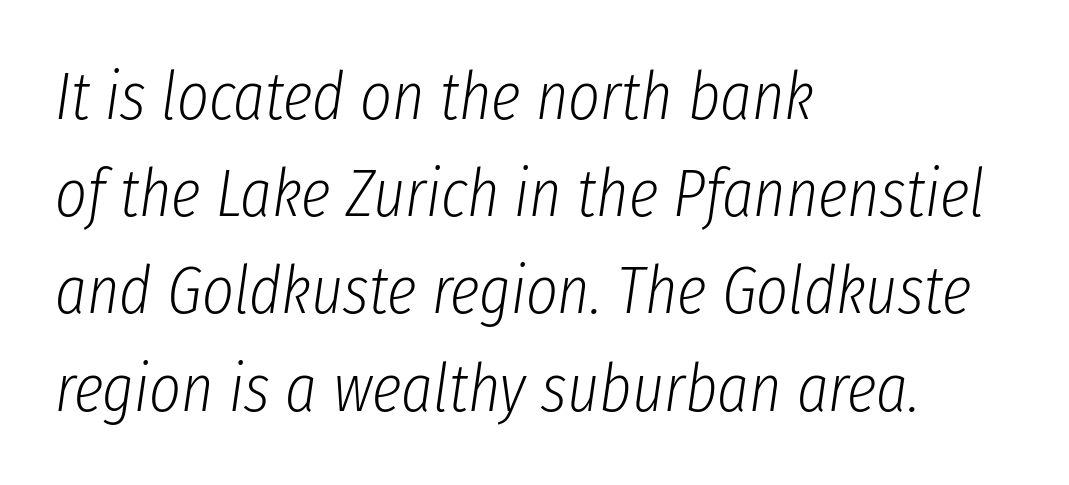
{"italic": "yes", "lean": "right", "slant_degrees": 8, "bold": "no", "weight": "light", "width": "condensed", "stroke_contrast": "low", "x_height": "medium", "monospaced": "no", "underline": "no", "align": "left", "line_spacing": "normal", "line_spacing_ratio": 1.43, "letter_spacing": "normal", "letter_spacing_em": 0.0, "glyph_px": 68}
